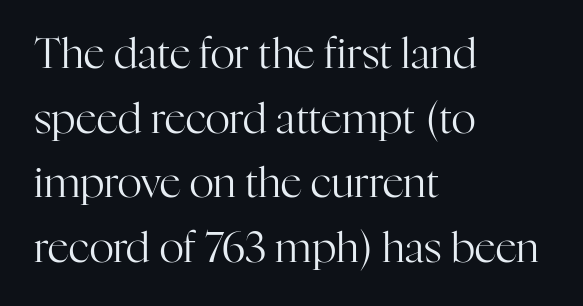
The gaps between neighbouring characters are ordinary and unremarkable. Regarding serifs, this sample has them. Honestly, there is no underline to notice here at all. Is this a fixed-width face? No — the glyphs have proportional, varying widths. Ordinary non-slanted type is in use. Weight: in the light-to-regular range.
